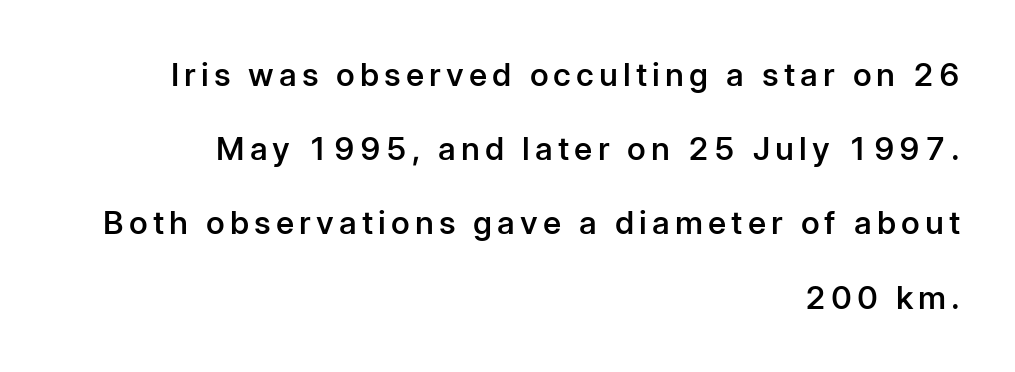
{"serif": "no", "italic": "no", "bold": "semi", "weight": "semibold", "width": "normal", "stroke_contrast": "low", "x_height": "medium", "monospaced": "no", "underline": "no", "align": "right", "line_spacing": "loose", "line_spacing_ratio": 2.32, "glyph_px": 32}
